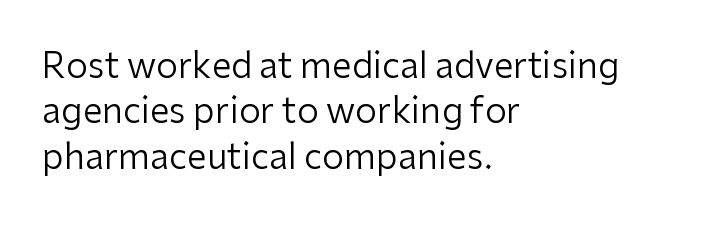
{"serif": "no", "italic": "no", "bold": "no", "weight": "regular", "width": "normal", "stroke_contrast": "low", "x_height": "medium", "monospaced": "no", "underline": "no", "align": "left", "line_spacing": "normal", "line_spacing_ratio": 1.3, "letter_spacing": "normal", "letter_spacing_em": 0.0, "glyph_px": 35}
